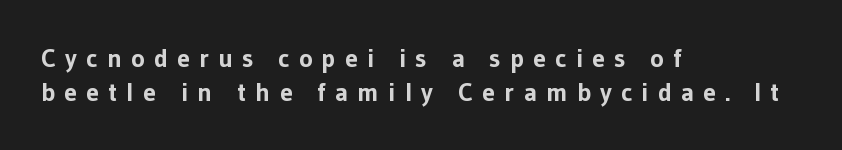
The image shows 26 px bold type, upright; set left-aligned, normal line spacing (1.31x), unusually wide letter spacing (+0.35 em), not underlined.
